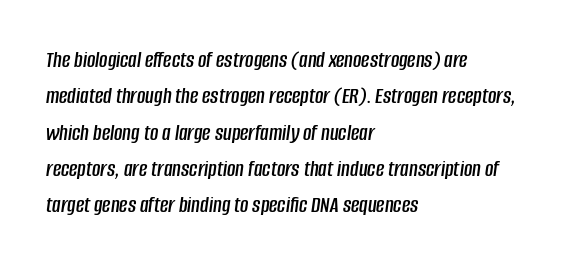
Q: Is the text italic (slanted)? A: Yes, it leans right by about 8 degrees.
Q: Is the text underlined? A: No.
Q: How is the paragraph aligned? A: Left-aligned.
Q: Is the spacing between letters normal or unusually wide? A: Normal.
Q: Is the spacing between lines tight, normal or loose? A: Normal.
